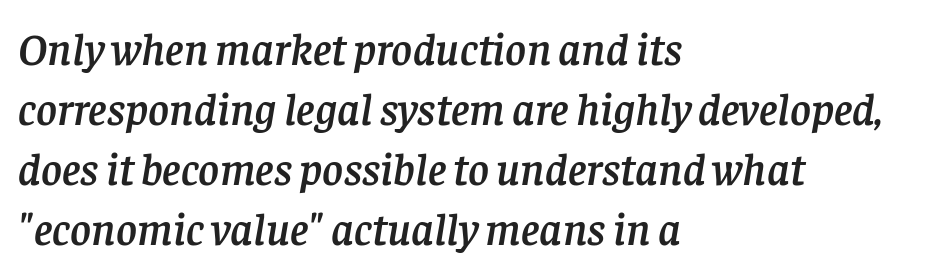
Q: Is the text italic (slanted)? A: Yes, it leans right by about 8 degrees.
Q: Is the typeface a serif or a sans-serif typeface? A: Serif.
Q: Is the text underlined? A: No.
Q: How is the paragraph aligned? A: Left-aligned.
Q: Is the spacing between letters normal or unusually wide? A: Normal.
Q: Is the spacing between lines tight, normal or loose? A: Normal.
Q: Width (condensed, normal, or wide)? A: Normal.
Q: Stroke contrast? A: Low.
Q: x-height? A: Large.
Q: Monospaced? A: No.
